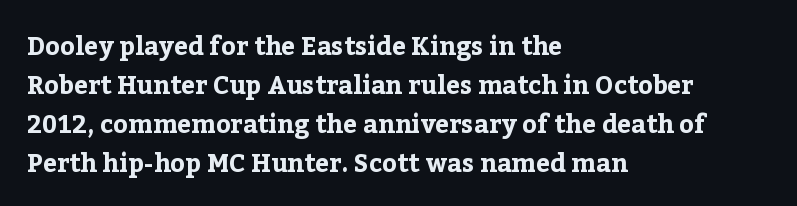
The image shows 25 px bold type, upright; set left-aligned, normal line spacing (1.56x), normal letter spacing, not underlined.
